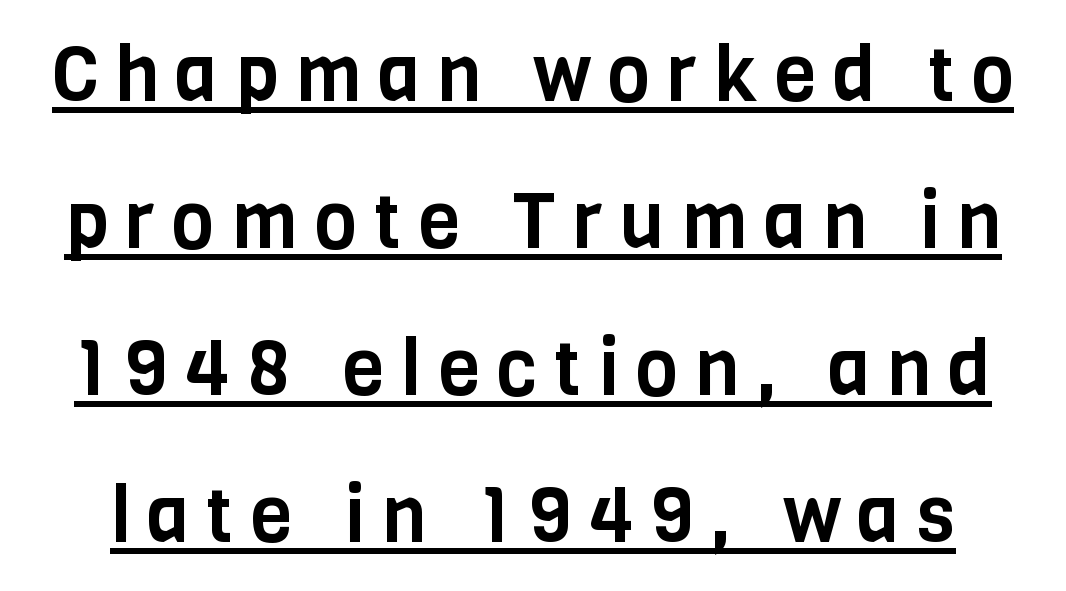
The image shows 77 px condensed sans-serif type, upright; set loose line spacing (1.91x), unusually wide letter spacing (+0.22 em), underlined; low stroke contrast and a large x-height.
